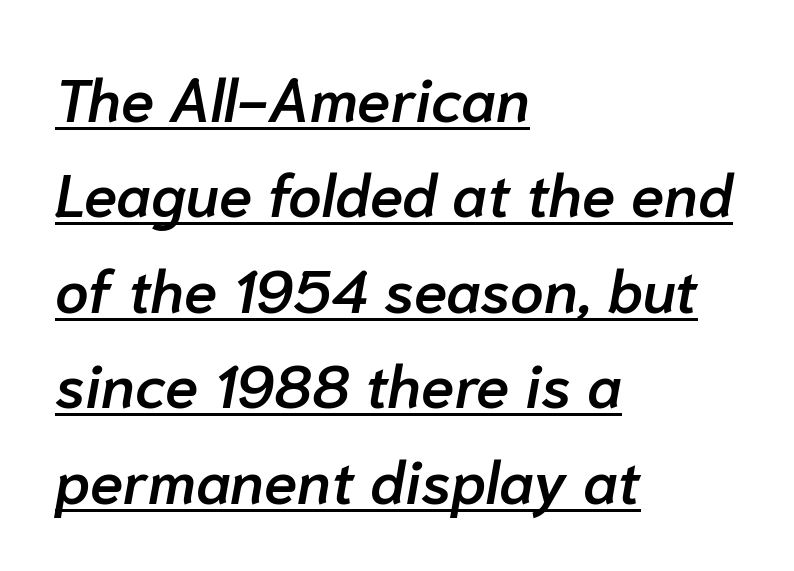
{"italic": "yes", "lean": "right", "slant_degrees": 10, "bold": "semi", "weight": "semibold", "width": "normal", "stroke_contrast": "low", "x_height": "medium", "monospaced": "no", "underline": "yes", "align": "left", "line_spacing": "normal", "line_spacing_ratio": 1.59, "letter_spacing": "normal", "letter_spacing_em": 0.0, "glyph_px": 60}
